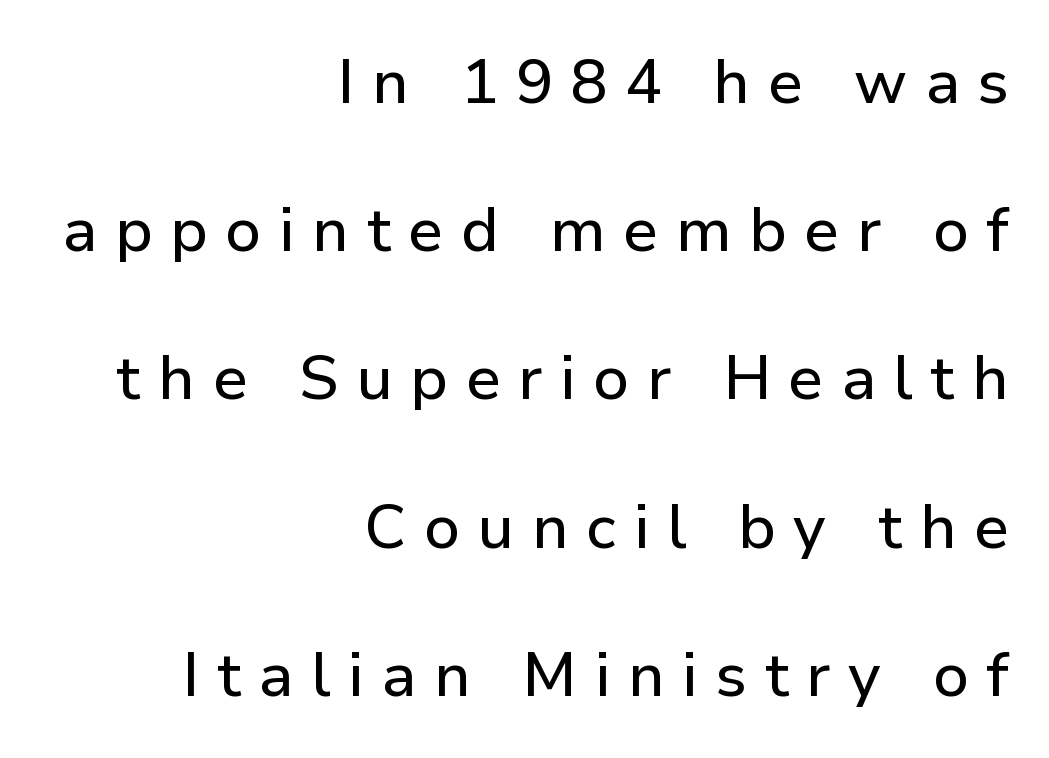
The image shows 62 px sans-serif type, upright; set right-aligned, loose line spacing (2.39x), unusually wide letter spacing (+0.28 em), not underlined; low stroke contrast and a medium x-height.
